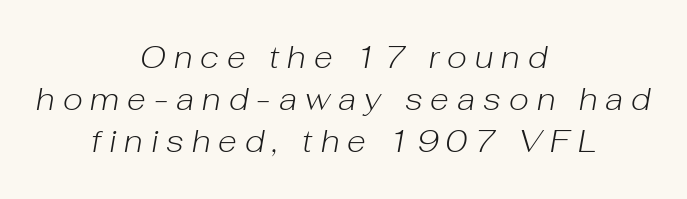
Q: Is the text bold? A: No.
Q: Is the text italic (slanted)? A: Yes, it leans right by about 10 degrees.
Q: Is the text underlined? A: No.
Q: How is the paragraph aligned? A: Centered.
Q: Is the spacing between letters normal or unusually wide? A: Unusually wide.
Q: Is the spacing between lines tight, normal or loose? A: Normal.
Q: Width (condensed, normal, or wide)? A: Normal.
Q: Stroke contrast? A: Low.
Q: x-height? A: Medium.
Q: Monospaced? A: No.
